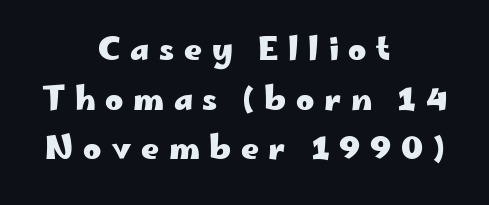
{"serif": "no", "italic": "no", "bold": "yes", "weight": "heavy", "width": "wide", "stroke_contrast": "low", "x_height": "small", "monospaced": "no", "underline": "no", "align": "center", "line_spacing": "normal", "line_spacing_ratio": 1.6, "letter_spacing": "wide", "letter_spacing_em": 0.31, "glyph_px": 31}
